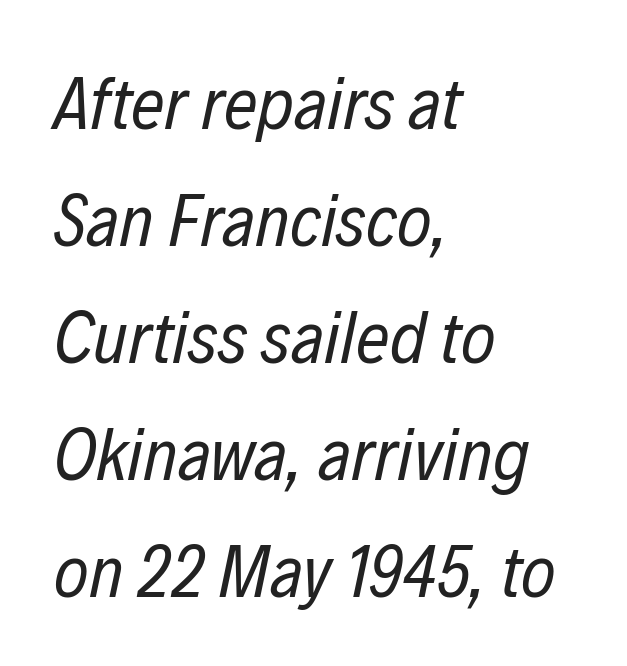
The space beneath each line is pristine and unruled. The text carries the slant typical of an italic or oblique font. Look at the tracking — it's just the regular setting, nothing added. The letters advance in unequal steps, a hallmark of proportional type. How would I describe the line gaps? Plain and ordinary. The paragraph has a hard left edge and a soft right edge.
